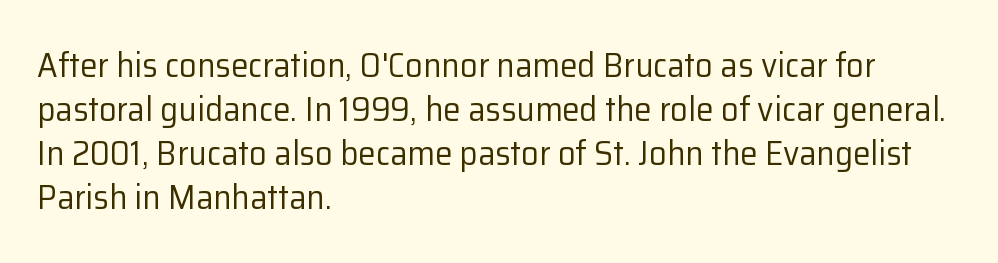
{"serif": "no", "italic": "no", "bold": "no", "weight": "regular", "width": "normal", "stroke_contrast": "low", "x_height": "medium", "monospaced": "no", "underline": "no", "align": "left", "line_spacing": "normal", "line_spacing_ratio": 1.26, "letter_spacing": "normal", "letter_spacing_em": 0.0, "glyph_px": 35}
